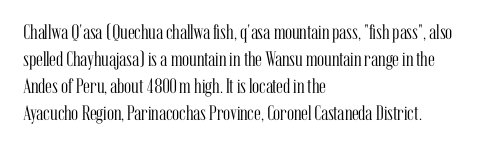
{"italic": "no", "bold": "no", "underline": "no", "align": "left", "line_spacing": "normal", "line_spacing_ratio": 1.29, "letter_spacing": "normal", "letter_spacing_em": 0.0, "glyph_px": 21}
